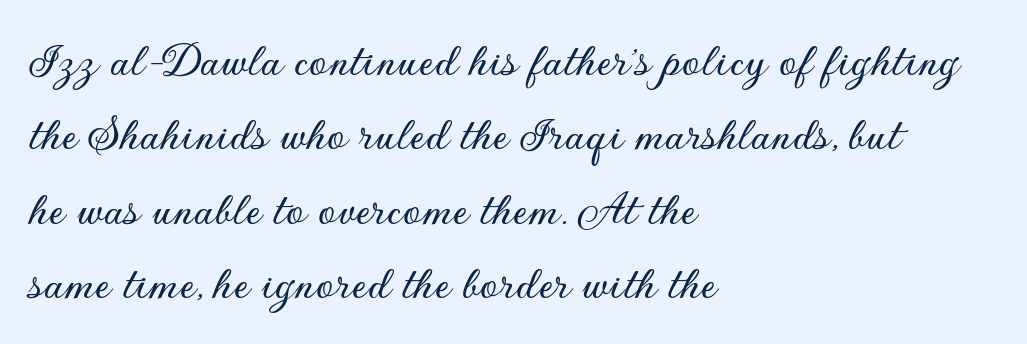
{"serif": "no", "width": "normal", "stroke_contrast": "low", "x_height": "small", "monospaced": "no", "underline": "no", "align": "left", "line_spacing": "normal", "line_spacing_ratio": 1.46, "letter_spacing": "normal", "letter_spacing_em": 0.0, "glyph_px": 51}
